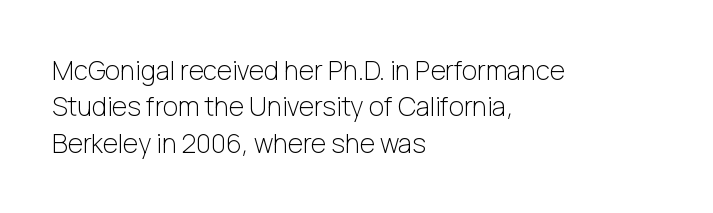
Short and long lines alike share a common starting point at left. The typeface has the unassuming heft of standard copy or less. Is the letter spacing exaggerated? No — it looks like the ordinary default. Has an underline been added? It has not. Posture: vertical.
